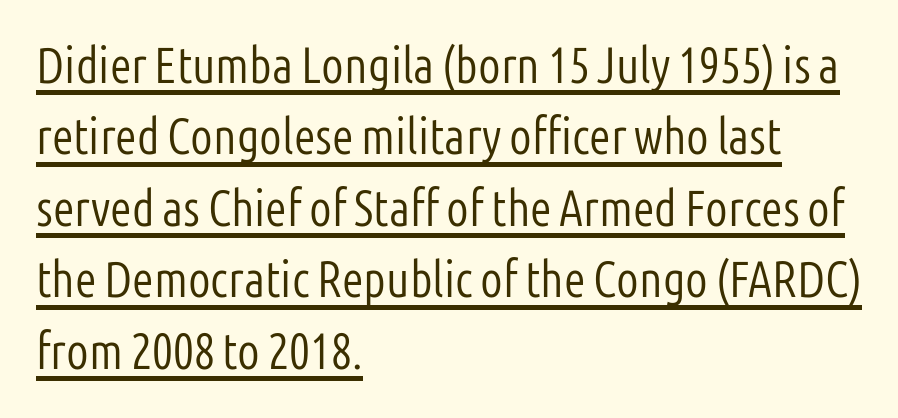
{"serif": "no", "italic": "no", "bold": "no", "weight": "light", "width": "condensed", "stroke_contrast": "low", "x_height": "medium", "monospaced": "no", "underline": "yes", "align": "left", "line_spacing": "normal", "line_spacing_ratio": 1.43, "letter_spacing": "normal", "letter_spacing_em": 0.0, "glyph_px": 50}
